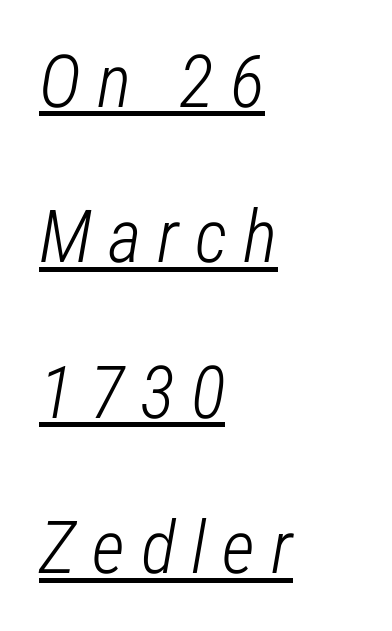
You could fit nearly another row in the gap between these rows. Check the space under the baseline: a stroke is drawn there. Spacing verdict: proportional, widths tailored to each character. Stems and bowls with no extra thickness — not bold.
